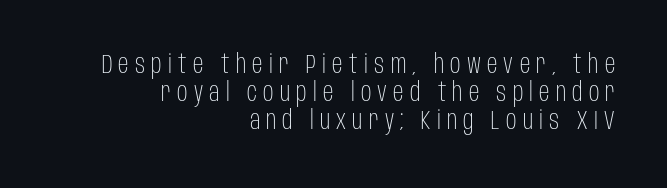
It's the straight-up-and-down kind of type. Students, observe: this is what under-led, compact text looks like. Honestly, there is no underline to notice here at all. The horizontal fit of the characters is loose and conspicuously gappy. Line endings align vertically; line beginnings do not. Summary of weight: not heavy and not bold.
